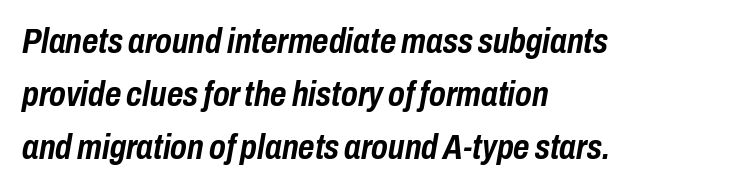
The image shows 35 px semibold, condensed type, italic (leaning right); set left-aligned, normal line spacing (1.51x), normal letter spacing, not underlined; low stroke contrast and a medium x-height.
